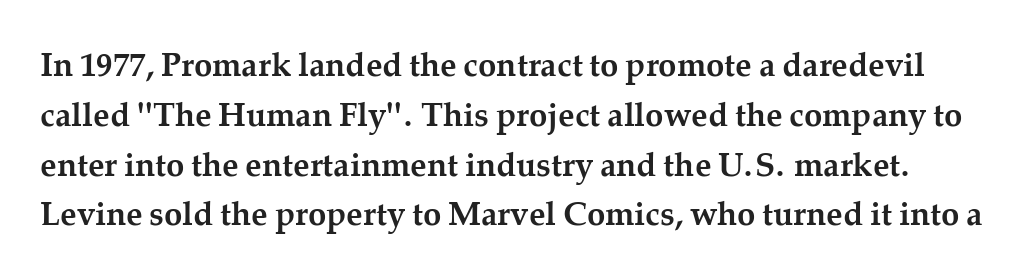
What kind of face is this? One with serifs. Evenly set lines give the paragraph a standard silhouette. No extra tracking has been applied to these lines. Is there any slant? The stems are plumb.
